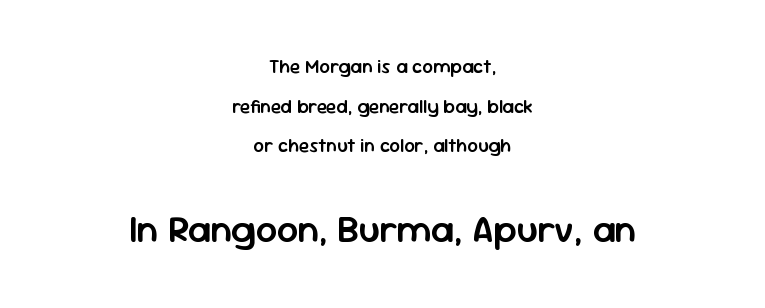
{"serif": "no", "italic": "no", "bold": "semi", "weight": "semibold", "width": "normal", "stroke_contrast": "low", "x_height": "medium", "monospaced": "no", "underline": "no", "align": "center", "line_spacing": "loose", "line_spacing_ratio": 2.09, "letter_spacing": "normal", "letter_spacing_em": 0.0, "larger_block": "second", "size_ratio": 2.0, "glyph_px": 38}
